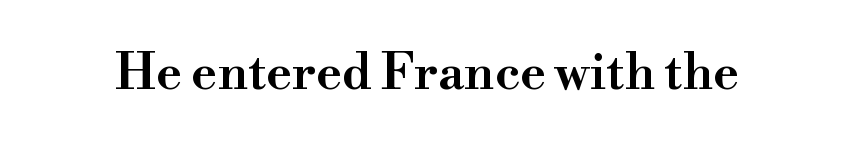
The rendering keeps characters at their native spacing. No italicization has been applied; the sample stays upright. The foot of each line stays bare and open. A typesetter would call this proportional, since set widths differ per character.
